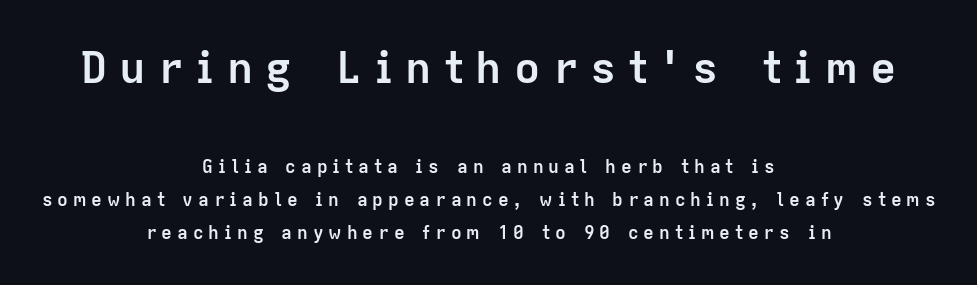
{"serif": "no", "italic": "no", "bold": "yes", "weight": "semibold", "width": "normal", "stroke_contrast": "low", "x_height": "medium", "monospaced": "no", "underline": "no", "align": "center", "line_spacing_ratio": 1.82, "letter_spacing": "wide", "letter_spacing_em": 0.27, "larger_block": "first", "size_ratio": 2.44, "glyph_px": 44}
